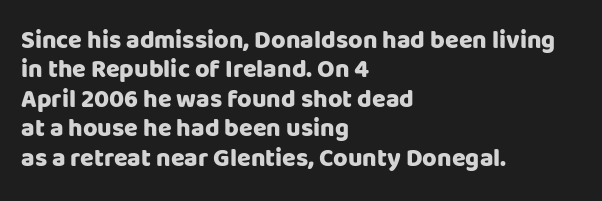
{"italic": "no", "bold": "yes", "underline": "no", "align": "left", "line_spacing_ratio": 1.18, "letter_spacing": "normal", "letter_spacing_em": 0.0, "glyph_px": 25}
